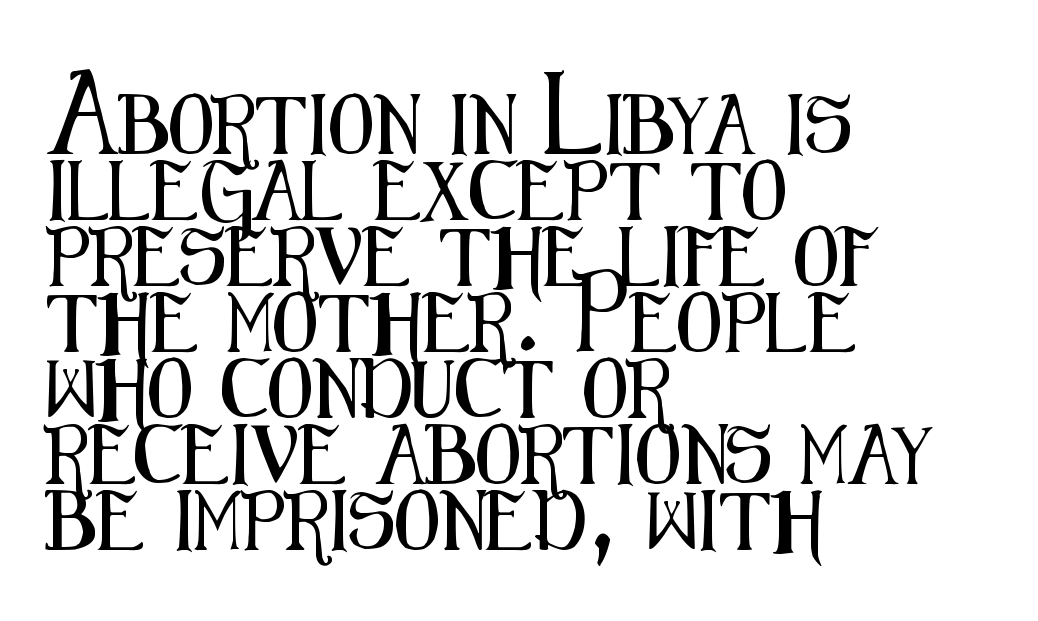
This sample has the flowing, uneven cadence of proportional lettering. The type sits square on the baseline with zero lean. The block of text is dense from top to bottom, with scant space between rows. Lines of text with bare space underneath. Glyph-to-glyph distance matches everyday printed text.
